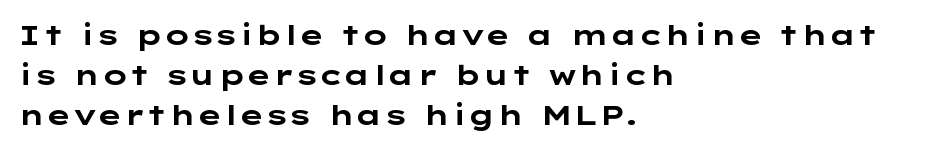
{"serif": "no", "italic": "no", "bold": "yes", "weight": "bold", "width": "wide", "stroke_contrast": "low", "x_height": "medium", "underline": "no", "align": "left", "line_spacing": "normal", "line_spacing_ratio": 1.42, "letter_spacing": "normal", "letter_spacing_em": 0.0, "glyph_px": 28}
